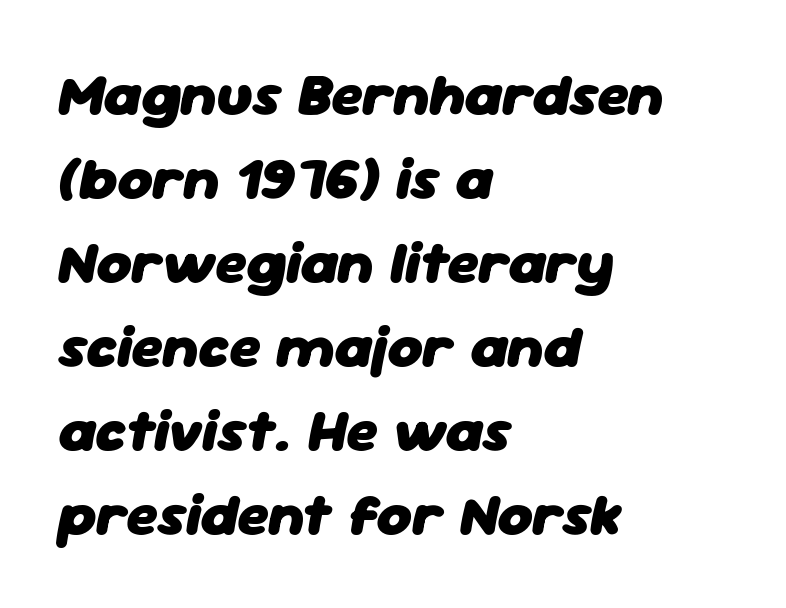
Nobody touched the tracking dial on this one. Character widths vary here, with narrow letters taking less room than wide ones. Style check: oblique. A student would call this left alignment; a typographer would say flush left, rag right. Leading matches the norm, producing a regular column. Weight check: bold — yes, fully.
